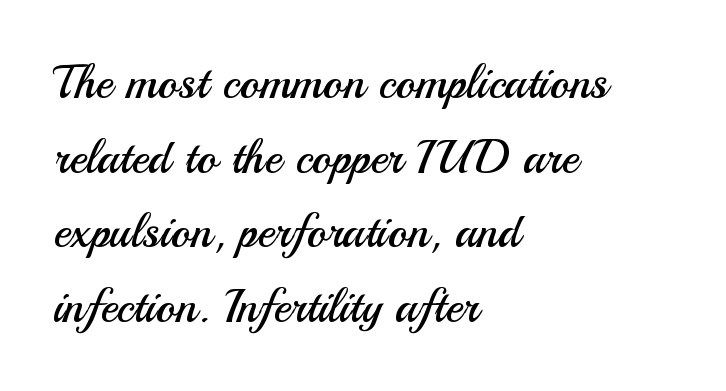
{"serif": "no", "bold": "no", "weight": "regular", "width": "normal", "stroke_contrast": "medium", "x_height": "small", "monospaced": "no", "underline": "no", "align": "left", "line_spacing": "normal", "line_spacing_ratio": 1.59, "letter_spacing": "normal", "letter_spacing_em": 0.0, "glyph_px": 47}
